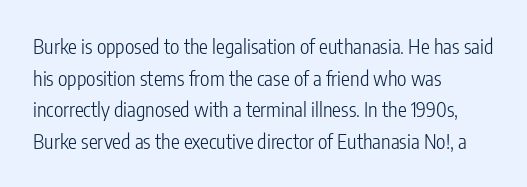
The image shows 20 px text type, upright; set left-aligned, normal line spacing (1.58x), normal letter spacing, not underlined.
